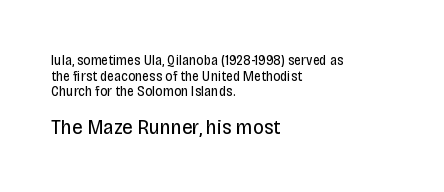
{"italic": "no", "bold": "no", "underline": "no", "align": "left", "line_spacing": "tight", "line_spacing_ratio": 1.11, "letter_spacing": "normal", "letter_spacing_em": 0.0, "larger_block": "second", "size_ratio": 1.5, "glyph_px": 21}
